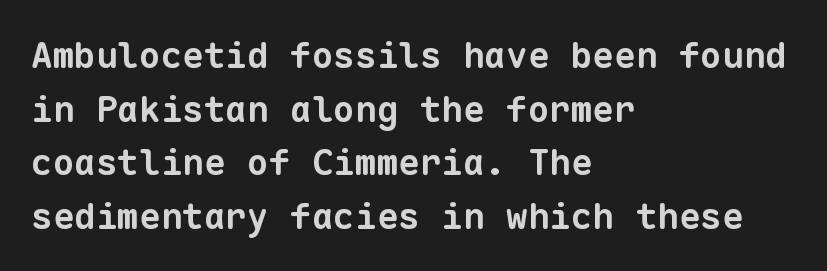
The image shows 36 px bold sans-serif type, monospaced; set left-aligned, normal line spacing (1.49x), normal letter spacing, not underlined; low stroke contrast and a medium x-height.
